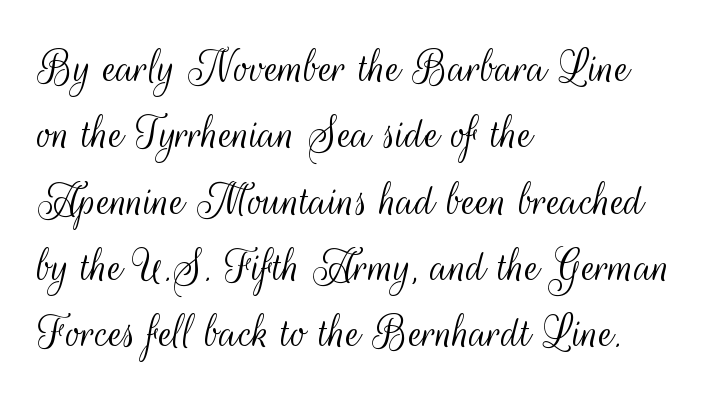
In terms of leading, this rendering sits right in the middle. Check where the strokes stop: nothing finishes them off — pure sans. The space beneath each line is pristine and unruled. Note the varied advance widths — an 'i' is clearly narrower than an 'm'.
